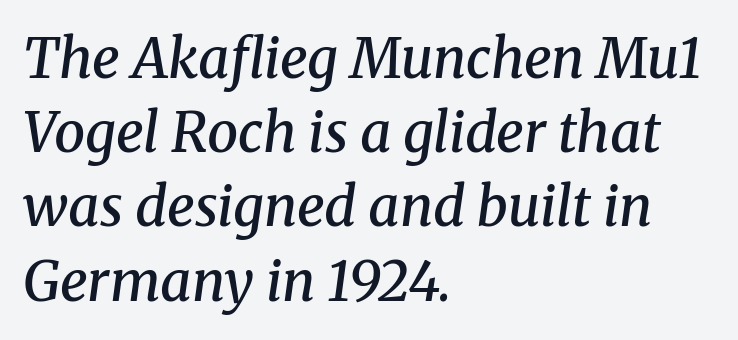
Set as a demibold, roughly 600 on the weight scale. Regarding leading, the lines here are spaced in the standard way. The compositor pushed each line to the left boundary. The passage shown is typeset with a serif family.
